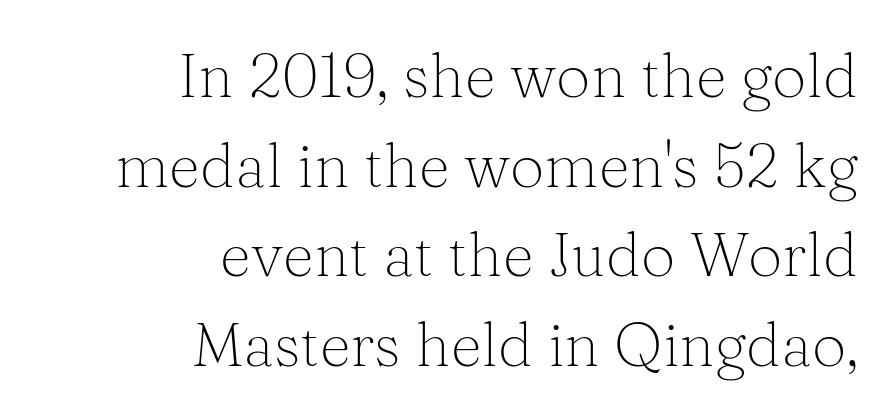
Q: Is the text bold? A: No.
Q: Is the text italic (slanted)? A: No, it is upright.
Q: Is the typeface a serif or a sans-serif typeface? A: Serif.
Q: Is the text underlined? A: No.
Q: How is the paragraph aligned? A: Right-aligned.
Q: Is the spacing between letters normal or unusually wide? A: Normal.
Q: Is the spacing between lines tight, normal or loose? A: Normal.
Q: Width (condensed, normal, or wide)? A: Normal.
Q: Stroke contrast? A: Medium.
Q: x-height? A: Medium.
Q: Monospaced? A: No.
